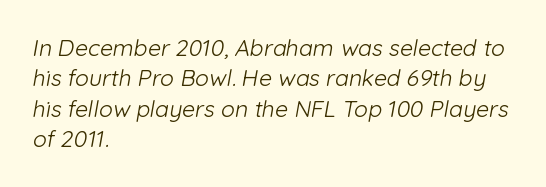
Q: Is the text bold? A: No.
Q: Is the text underlined? A: No.
Q: How is the paragraph aligned? A: Left-aligned.
Q: Is the spacing between letters normal or unusually wide? A: Normal.
Q: Is the spacing between lines tight, normal or loose? A: Normal.
